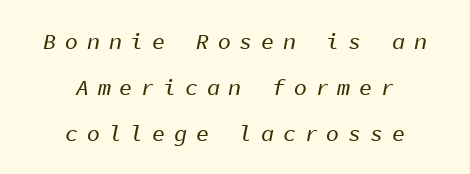
The image shows 22 px text type, italic (leaning right); set centered, loose line spacing (2.09x), unusually wide letter spacing (+0.39 em), not underlined.
